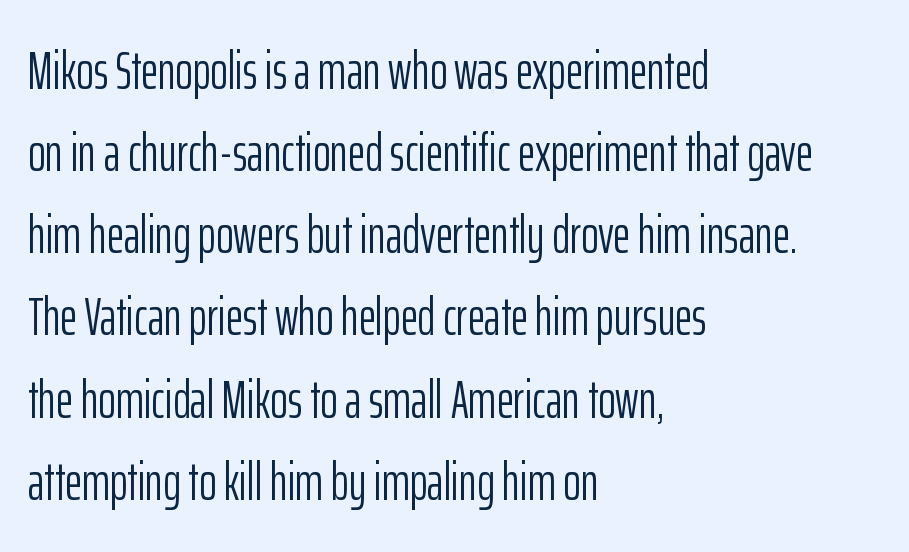
Style check: upright. The compositor pushed each line to the left boundary. Each letter keeps its own natural width here, so spacing adapts to shape. Font category for this specimen: sans-serif.
